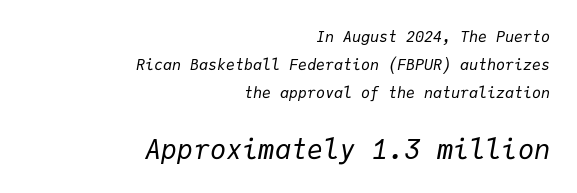
Q: Is the text bold? A: No.
Q: Is the text italic (slanted)? A: Yes, it leans right by about 9 degrees.
Q: Is the text underlined? A: No.
Q: How is the paragraph aligned? A: Right-aligned.
Q: Is the spacing between letters normal or unusually wide? A: Normal.
Q: Which block of text is set in a larger size, the first (top) or the second (bottom)? A: The second (bottom) one.
